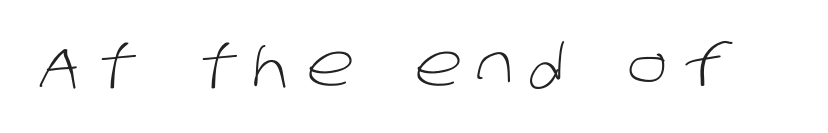
Anything drawn beneath the words? Only blank space. Stems and bowls with no extra thickness — not bold. Note: no serifs on the glyphs. Each letter keeps its own natural width here, so spacing adapts to shape. The type is letterspaced generously, with wide tracking.
